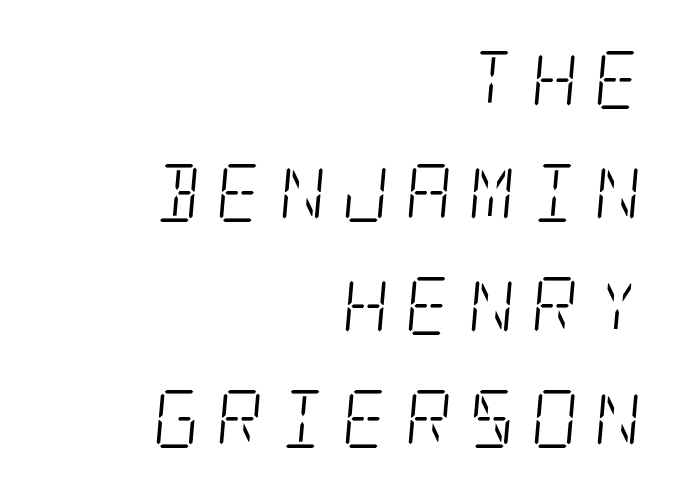
Rule under the text: the space is simply empty. Honestly, the letter spacing is so wide it's the main thing you notice. Notice the wide empty band between every row — that's loose leading. Posture: slanted.
